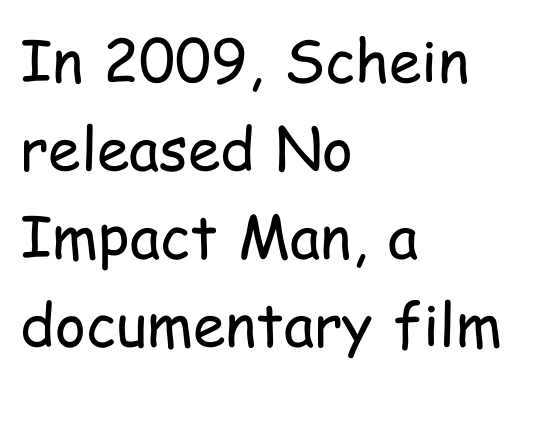
If you drew a line through each stem, it would be perfectly vertical. Weight: not bold — regular or lighter. Each line starts at the same left margin while the right side varies. Inter-character spacing is left at the font's built-in metrics. The characters display no serif detailing; their extremities are plain.
